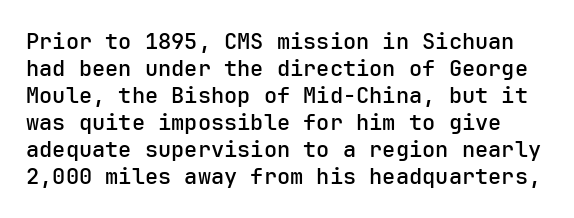
Q: Is the text bold? A: Semi-bold.
Q: Is the text italic (slanted)? A: No, it is upright.
Q: Is the text underlined? A: No.
Q: Is the spacing between letters normal or unusually wide? A: Normal.
